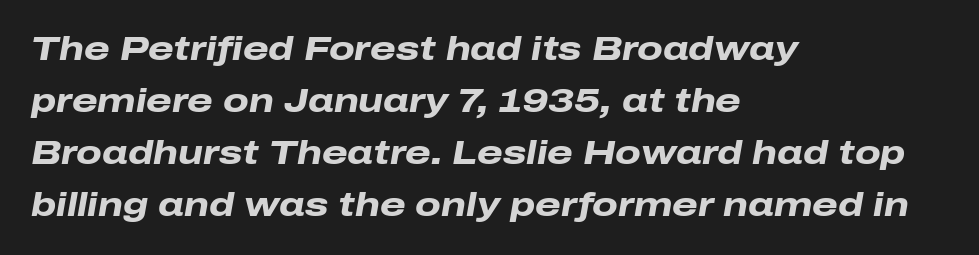
The image shows 33 px heavy, wide type, italic (leaning right); set left-aligned, normal line spacing (1.58x), normal letter spacing, not underlined; low stroke contrast and a medium x-height.
